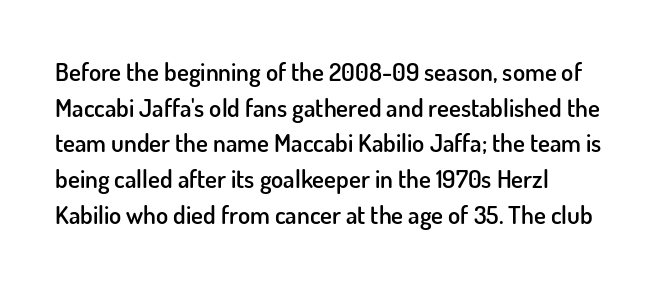
The vertical gap from one line to the next is medium. Which margin do the lines hug? The left one — the right edge is uneven. If you drew a line through each stem, it would be perfectly vertical. Has an underline been added? It has not.
